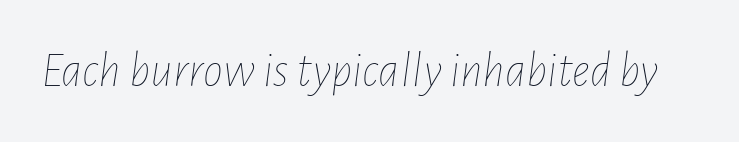
The image shows 50 px thin, condensed type, italic (leaning right); set normal letter spacing, not underlined; low stroke contrast and a medium x-height.
